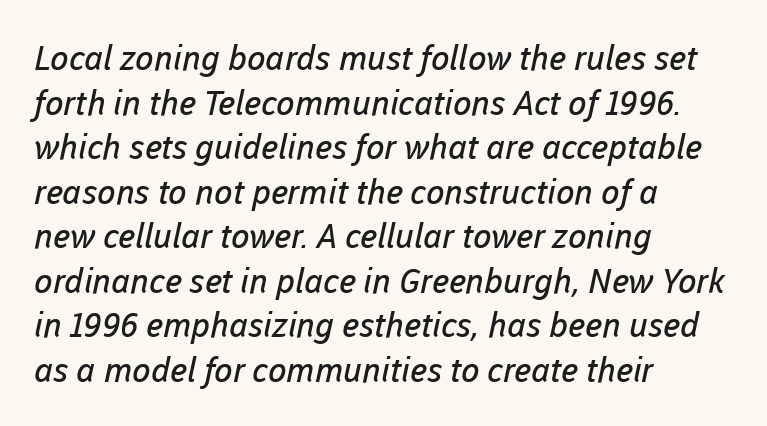
The image shows 34 px regular-weight sans-serif type; set left-aligned, normal line spacing (1.31x), normal letter spacing, not underlined; low stroke contrast and a medium x-height.
